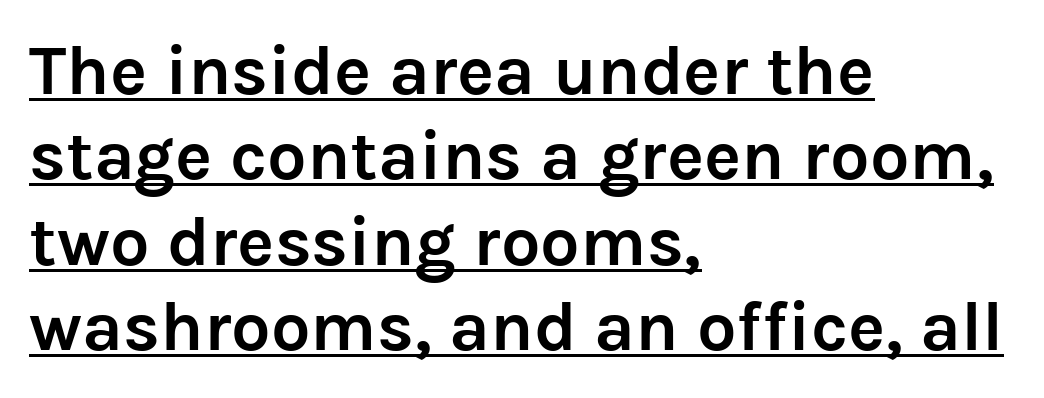
Q: Is the text bold? A: Yes.
Q: Is the text italic (slanted)? A: No, it is upright.
Q: Is the typeface a serif or a sans-serif typeface? A: Sans-serif.
Q: Is the text underlined? A: Yes.
Q: How is the paragraph aligned? A: Left-aligned.
Q: Is the spacing between letters normal or unusually wide? A: Normal.
Q: Width (condensed, normal, or wide)? A: Normal.
Q: Stroke contrast? A: Low.
Q: x-height? A: Medium.
Q: Monospaced? A: No.
